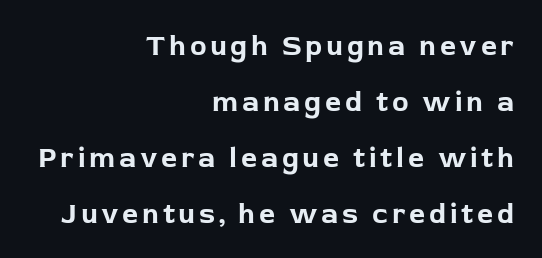
The words here are not underlined. In terms of letterform style, serifs are entirely absent. Tall strokes in this sample are plumb rather than angled. The rendering uses a large line-height, opening up the rows. Is this a fixed-width face? No — the glyphs have proportional, varying widths. You'd pick this weight for a headline — it's a proper bold.
